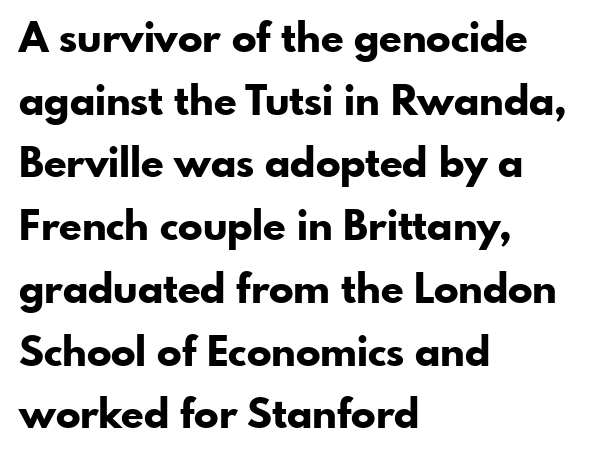
The image shows 41 px bold sans-serif type, upright; set left-aligned, normal line spacing (1.53x), normal letter spacing, not underlined; low stroke contrast and a small x-height.
